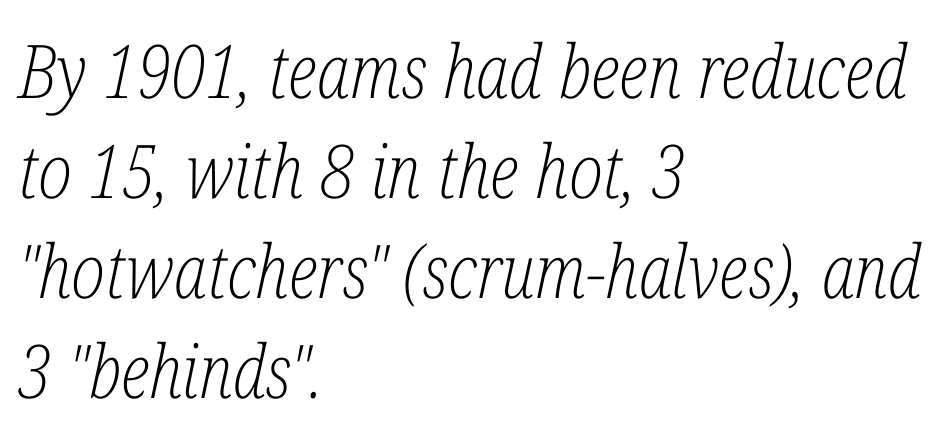
Caption: multi-line text, flush left, ragged right. Does the leading feel generous? No, just average. Character widths vary here, with narrow letters taking less room than wide ones. Posture: slanted.
